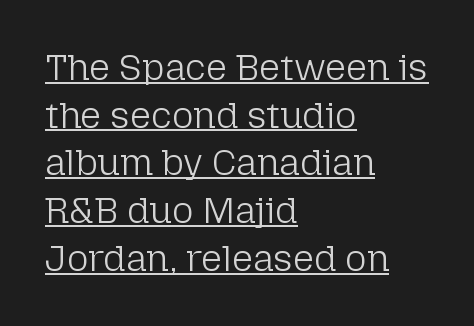
The image shows 37 px light sans-serif type, upright; set left-aligned, normal line spacing (1.29x), normal letter spacing, underlined; low stroke contrast and a medium x-height.
